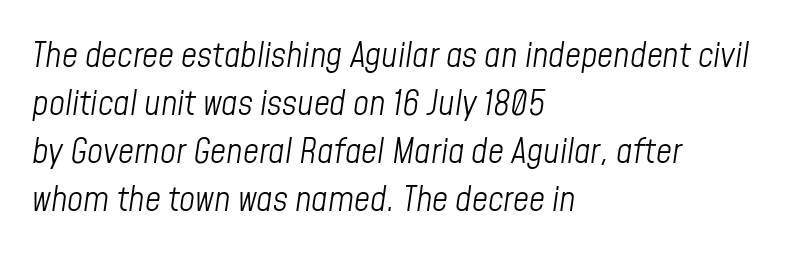
Each stroke keeps to a modest, everyday thickness or less. Decoration check: the copy has no underline. The letters are slanted; this is an italic face. A student would call this left alignment; a typographer would say flush left, rag right. Compared with typical body copy, the letter spacing here is the same.
